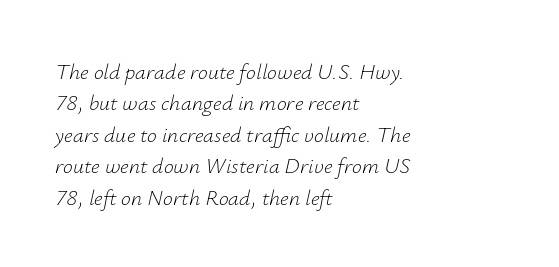
Q: Is the text bold? A: No.
Q: Is the text italic (slanted)? A: Yes, it leans right by about 12 degrees.
Q: Is the text underlined? A: No.
Q: How is the paragraph aligned? A: Left-aligned.
Q: Is the spacing between letters normal or unusually wide? A: Normal.
Q: Is the spacing between lines tight, normal or loose? A: Normal.
